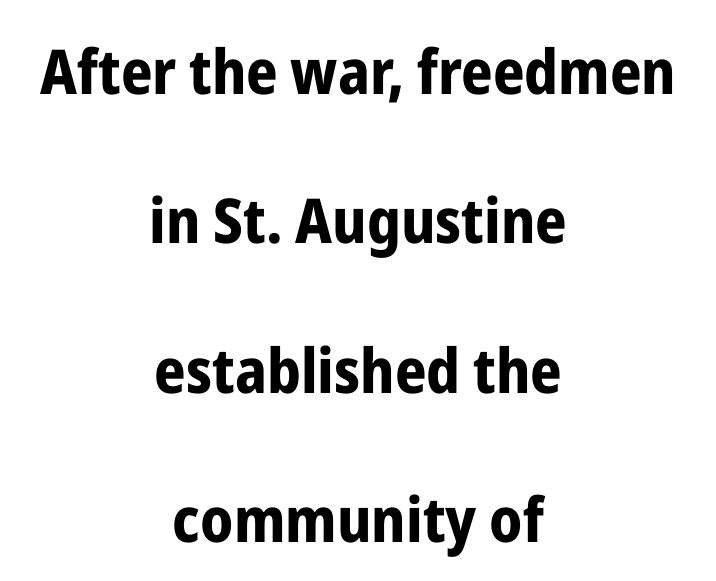
The image shows 62 px bold, condensed sans-serif type, upright; set centered, loose line spacing (2.41x), normal letter spacing, not underlined; low stroke contrast and a medium x-height.
